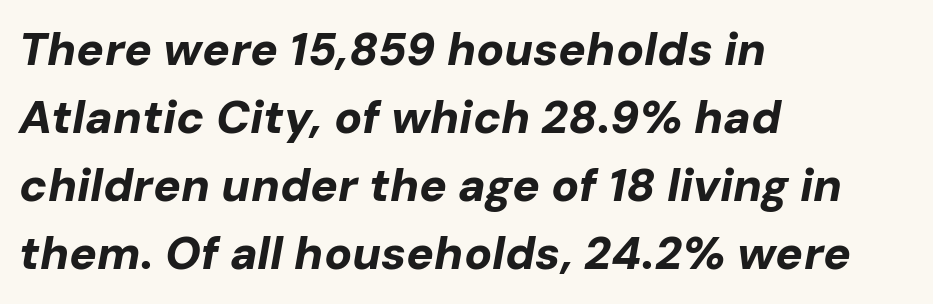
Notice how descenders clear the ascenders below comfortably — that's standard leading. Every character sits at an angle, as italics do. Teacher's note: observe the even left margin — that is flush-left alignment. A bare baseline throughout the passage. Note the varied advance widths — an 'i' is clearly narrower than an 'm'. These words are printed bold, with thick strokes throughout.
